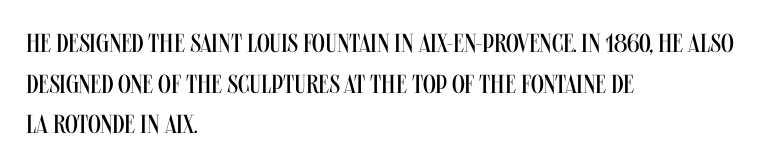
{"italic": "no", "bold": "no", "underline": "no", "align": "left", "line_spacing": "normal", "line_spacing_ratio": 1.56, "letter_spacing": "normal", "letter_spacing_em": 0.0, "glyph_px": 26}
